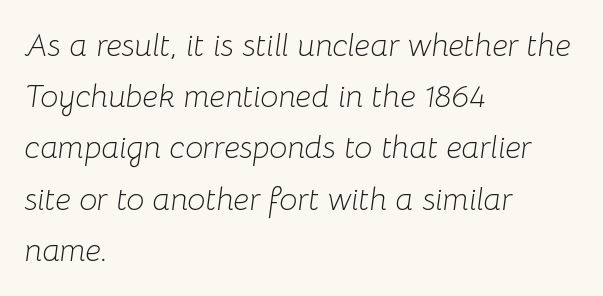
{"italic": "yes", "lean": "right", "slant_degrees": 8, "bold": "no", "weight": "light", "width": "normal", "stroke_contrast": "low", "x_height": "medium", "monospaced": "no", "underline": "no", "align": "left", "line_spacing": "normal", "line_spacing_ratio": 1.6, "letter_spacing": "normal", "letter_spacing_em": 0.0, "glyph_px": 32}
